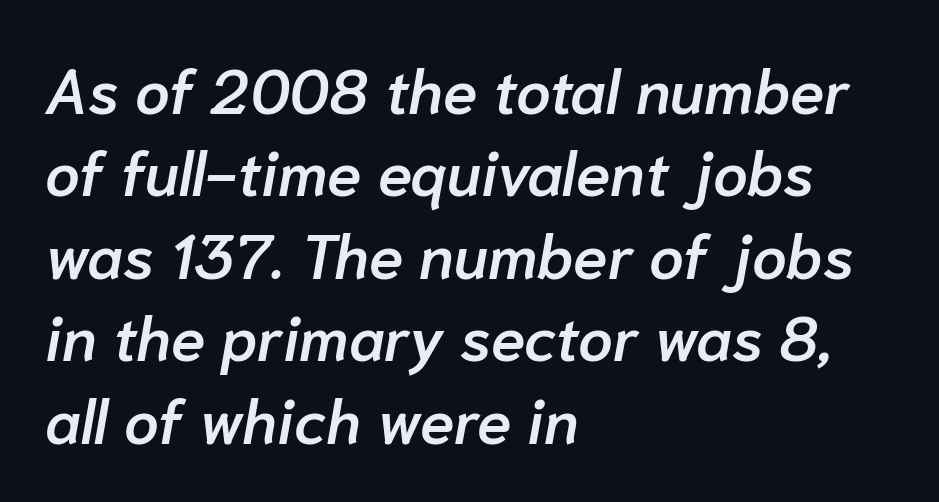
The image shows 62 px semibold type, italic (leaning right); set left-aligned, normal line spacing (1.33x), normal letter spacing, not underlined; low stroke contrast and a medium x-height.
